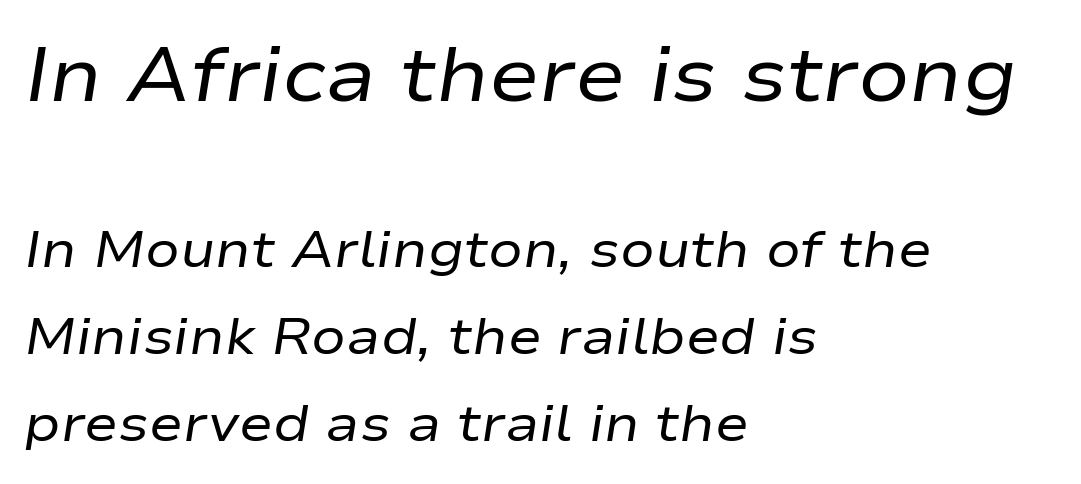
{"italic": "yes", "lean": "right", "slant_degrees": 9, "bold": "no", "weight": "regular", "width": "wide", "stroke_contrast": "low", "x_height": "medium", "monospaced": "no", "underline": "no", "align": "left", "line_spacing_ratio": 1.71, "letter_spacing": "normal", "letter_spacing_em": 0.0, "larger_block": "first", "size_ratio": 1.49, "glyph_px": 76}
